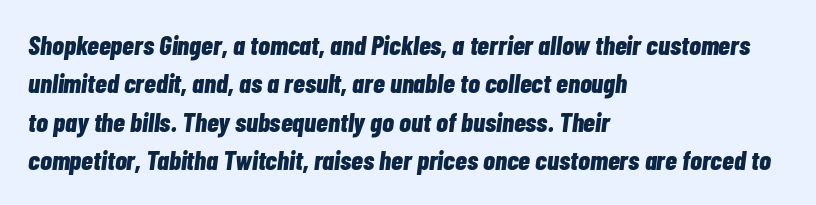
Q: Is the text bold? A: Yes.
Q: Is the text italic (slanted)? A: Yes, it leans right by about 7 degrees.
Q: Is the text underlined? A: No.
Q: How is the paragraph aligned? A: Left-aligned.
Q: Is the spacing between letters normal or unusually wide? A: Normal.
Q: Is the spacing between lines tight, normal or loose? A: Normal.
